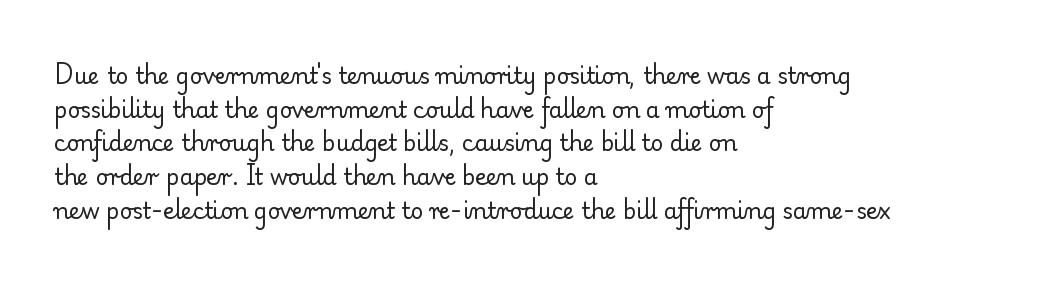
Unbolded letterforms with no extra heft. The letterforms sit shoulder to shoulder at normal distance. Line spacing here is normal. Glance below the letters and you will spot only blank space. Visually the block forms a straight wall on the left and a jagged coastline on the right.
